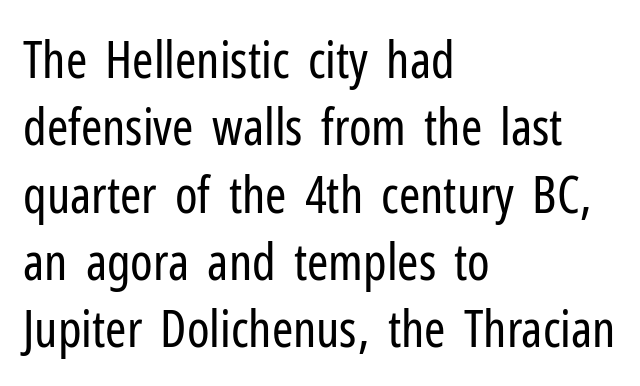
Proportional: the letters do not fall into vertical columns. Stems here are at most as thick as an everyday book face. Upright lettering throughout. Honestly, there is no underline to notice here at all. Vertical spacing — default. Unlike a traditional serif, this face leaves its strokes unadorned.
